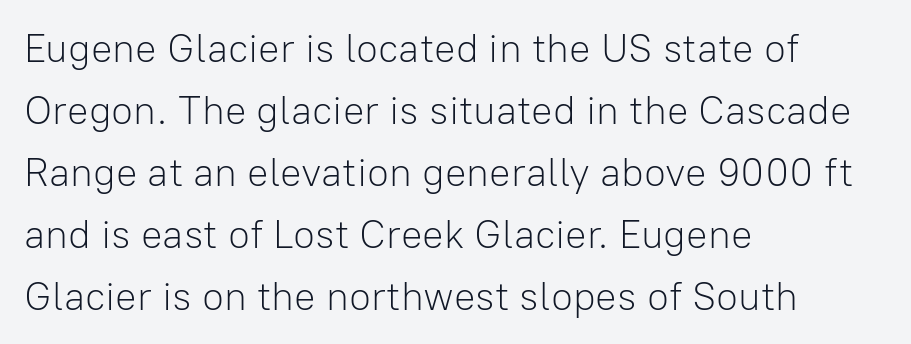
The passage shown is not underscored anywhere. These glyphs show unthickened strokes, regular width or finer. Vertical strokes here are truly vertical. Varying glyph widths throughout — classic text-font behaviour. Letterform terminals end flat and unadorned throughout the passage.
